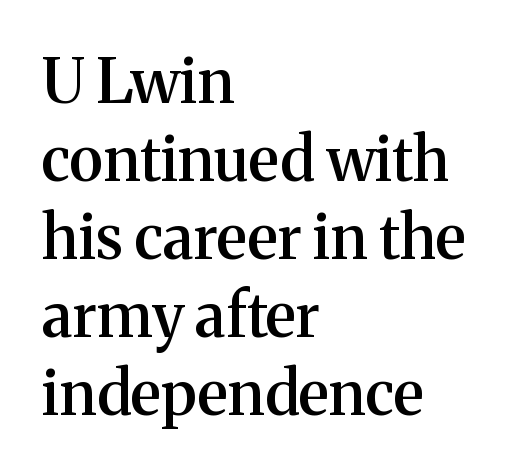
{"serif": "yes", "italic": "no", "bold": "semi", "weight": "semibold", "width": "normal", "stroke_contrast": "medium", "x_height": "medium", "monospaced": "no", "underline": "no", "align": "left", "line_spacing": "normal", "line_spacing_ratio": 1.28, "letter_spacing": "normal", "letter_spacing_em": 0.0, "glyph_px": 61}
